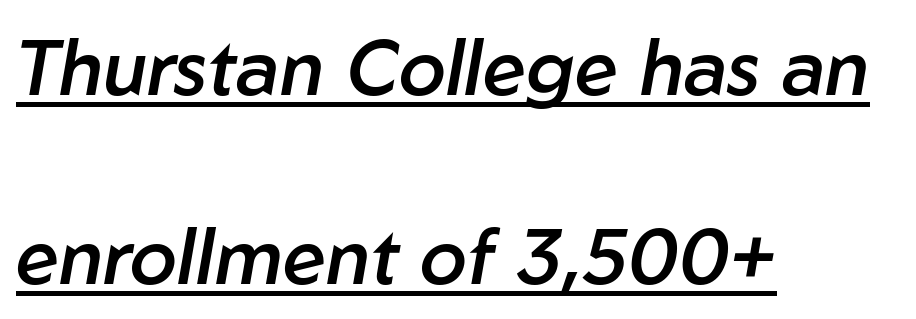
The image shows 77 px semibold type, italic (leaning right); set left-aligned, loose line spacing (2.45x), normal letter spacing, underlined; low stroke contrast and a medium x-height.
